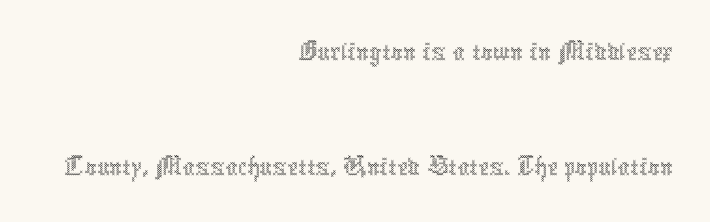
The image shows 60 px thin, condensed type, upright; set right-aligned, loose line spacing (1.91x), normal letter spacing, not underlined; a medium x-height.
